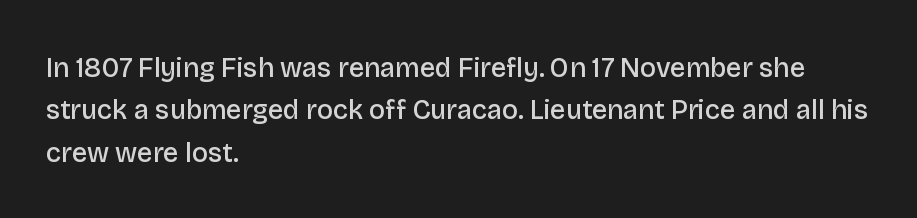
Caption: multi-line text, flush left, ragged right. Compared with typical body copy, the letter spacing here is the same. In terms of leading, this rendering sits right in the middle. Underlining? Definitely not there. How heavy is the stroke? Medium-heavy — a semibold, shy of bold. Style check: upright.
